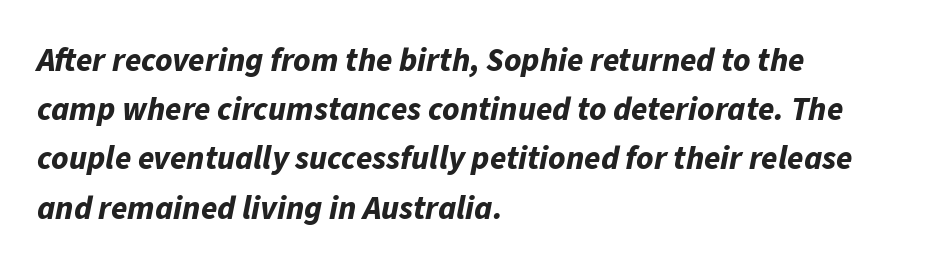
{"italic": "yes", "lean": "right", "slant_degrees": 11, "bold": "yes", "weight": "bold", "width": "normal", "stroke_contrast": "low", "x_height": "medium", "monospaced": "no", "underline": "no", "align": "left", "line_spacing": "normal", "line_spacing_ratio": 1.49, "letter_spacing": "normal", "letter_spacing_em": 0.0, "glyph_px": 33}
